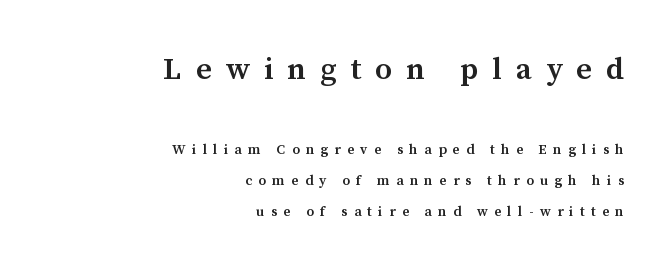
The passage shown begins with its larger block and ends with its smaller one. Its strokes are somewhat broadened, the hallmark of semibold type. Notice how the stems are strictly vertical — no italics here. The zone under the glyphs is completely vacant.
